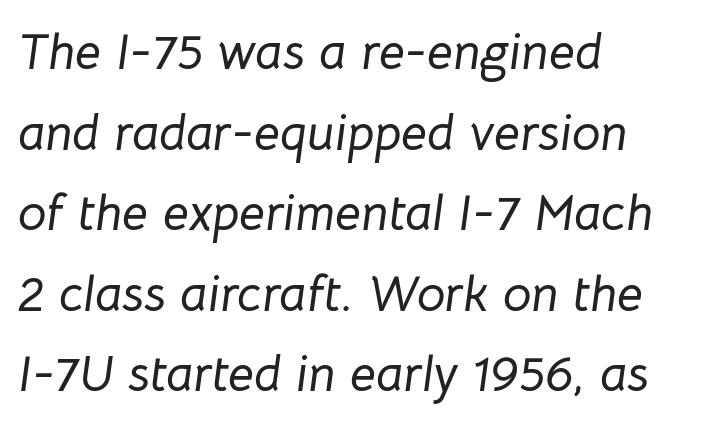
Q: Is the text italic (slanted)? A: Yes, it leans right by about 8 degrees.
Q: Is the text underlined? A: No.
Q: How is the paragraph aligned? A: Left-aligned.
Q: Is the spacing between letters normal or unusually wide? A: Normal.
Q: Is the spacing between lines tight, normal or loose? A: Normal.
Q: Width (condensed, normal, or wide)? A: Normal.
Q: Stroke contrast? A: Low.
Q: x-height? A: Medium.
Q: Monospaced? A: No.
